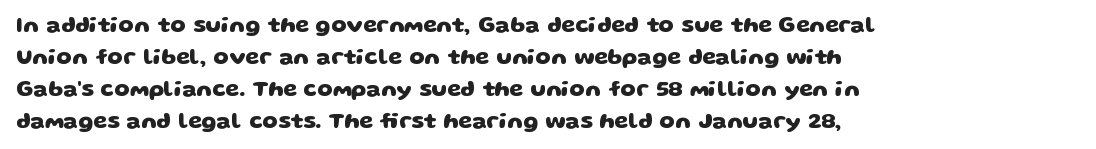
The image shows 22 px bold type; set left-aligned, normal line spacing (1.45x), normal letter spacing, not underlined.
